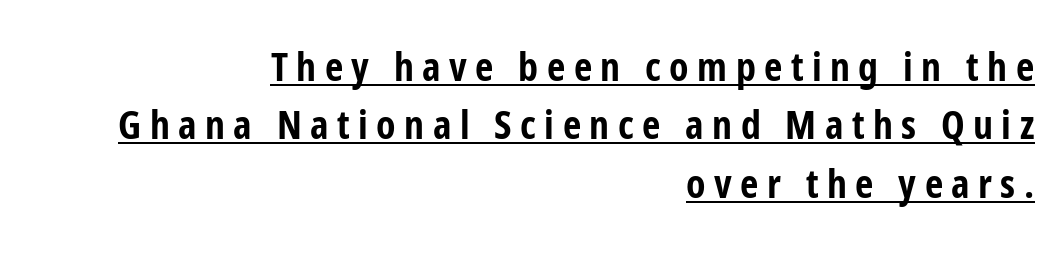
The passage shown has open, widely tracked lettering throughout. The space between consecutive lines is moderate. Upright lettering throughout. Right-aligned paragraph, ragged on the left. Serifs: no, the terminals of the letterforms are clean. The letters are bold, with thick, heavy strokes.
